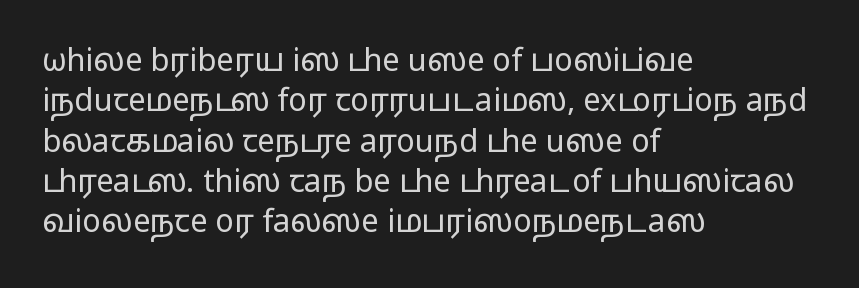
{"serif": "no", "italic": "no", "bold": "no", "weight": "regular", "width": "wide", "stroke_contrast": "low", "x_height": "medium", "monospaced": "no", "underline": "no", "align": "left", "line_spacing": "normal", "line_spacing_ratio": 1.3, "letter_spacing": "normal", "letter_spacing_em": 0.0, "glyph_px": 31}
